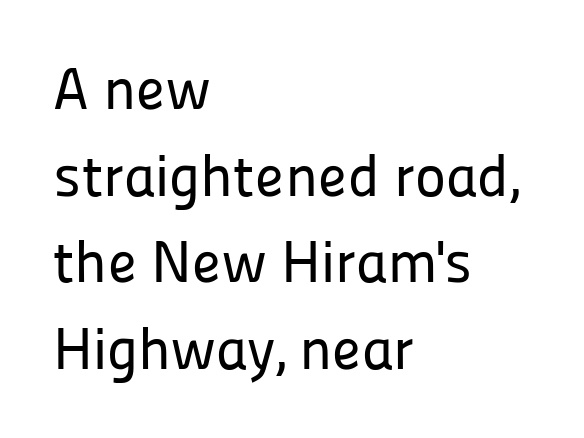
Q: Is the text italic (slanted)? A: No, it is upright.
Q: Is the typeface a serif or a sans-serif typeface? A: Sans-serif.
Q: Is the text underlined? A: No.
Q: How is the paragraph aligned? A: Left-aligned.
Q: Is the spacing between letters normal or unusually wide? A: Normal.
Q: Is the spacing between lines tight, normal or loose? A: Normal.
Q: Width (condensed, normal, or wide)? A: Normal.
Q: Stroke contrast? A: Low.
Q: x-height? A: Medium.
Q: Monospaced? A: No.
